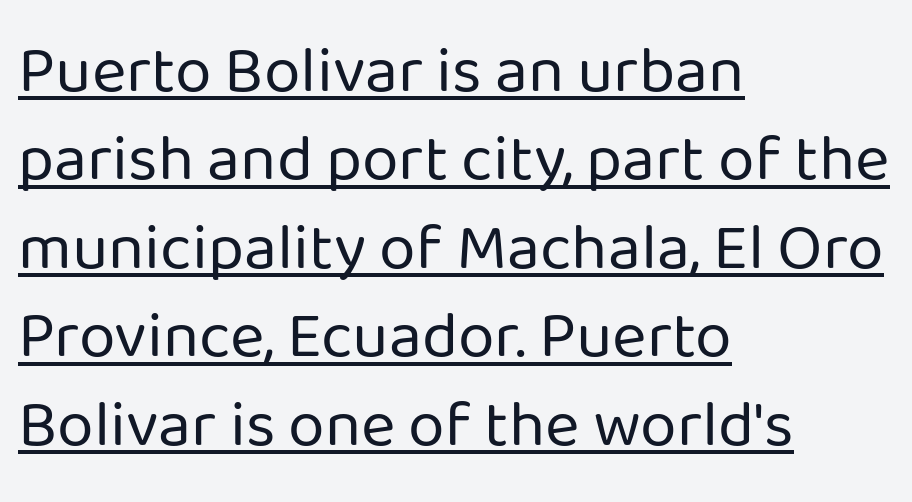
The image shows 66 px regular-weight sans-serif type, upright; set left-aligned, normal line spacing (1.34x), normal letter spacing, underlined; low stroke contrast and a medium x-height.
